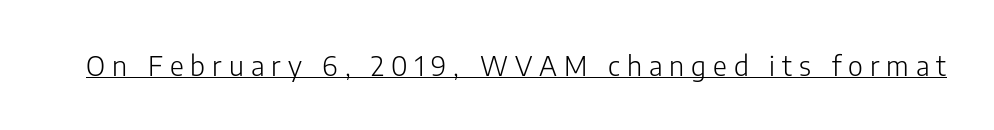
Q: Is the text bold? A: No.
Q: Is the text italic (slanted)? A: No, it is upright.
Q: Is the text underlined? A: Yes.
Q: Is the spacing between letters normal or unusually wide? A: Unusually wide.
